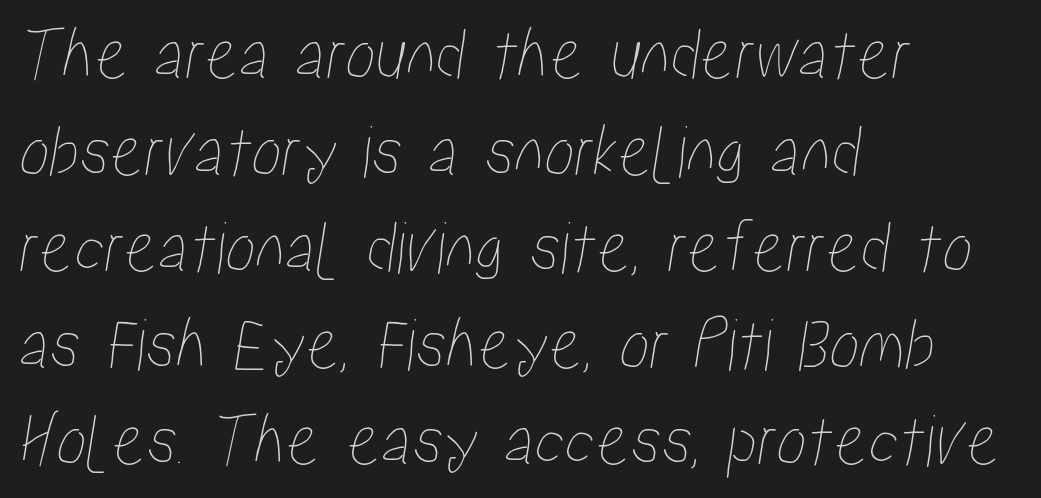
The image shows 76 px condensed type; set left-aligned, normal line spacing (1.27x), normal letter spacing, not underlined; low stroke contrast and a medium x-height.
